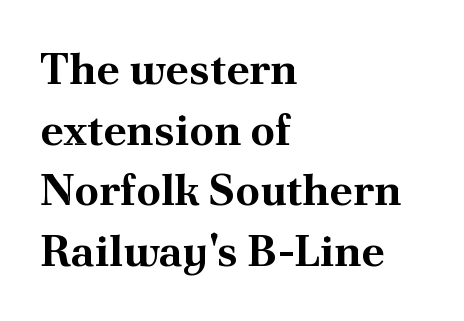
Q: Is the text bold? A: Yes.
Q: Is the text italic (slanted)? A: No, it is upright.
Q: Is the typeface a serif or a sans-serif typeface? A: Serif.
Q: Is the text underlined? A: No.
Q: How is the paragraph aligned? A: Left-aligned.
Q: Is the spacing between letters normal or unusually wide? A: Normal.
Q: Is the spacing between lines tight, normal or loose? A: Normal.
Q: Width (condensed, normal, or wide)? A: Normal.
Q: Stroke contrast? A: Medium.
Q: x-height? A: Small.
Q: Monospaced? A: No.
